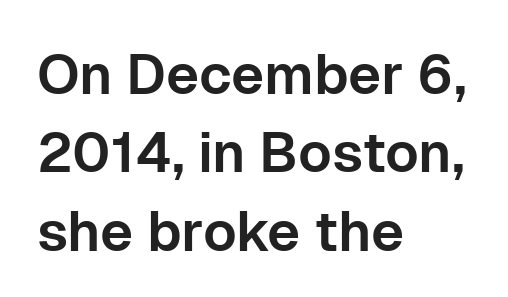
Nope, not italic — everything's standing straight. The foot of each line stays bare and open. Each letter keeps its own natural width here, so spacing adapts to shape. Caption: standard tracking, unaltered.
